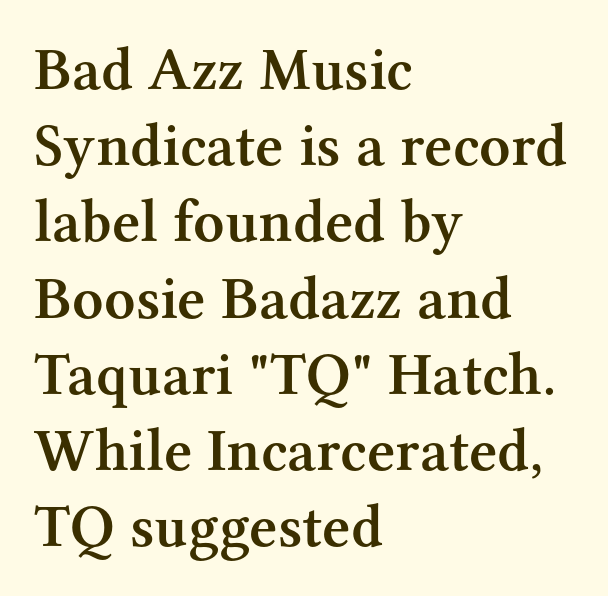
The compositor pushed each line to the left boundary. This sample uses a serif face. Typographic density is moderately raised because the face is semibold. You could call the tracking neutral — neither tight nor loose.
